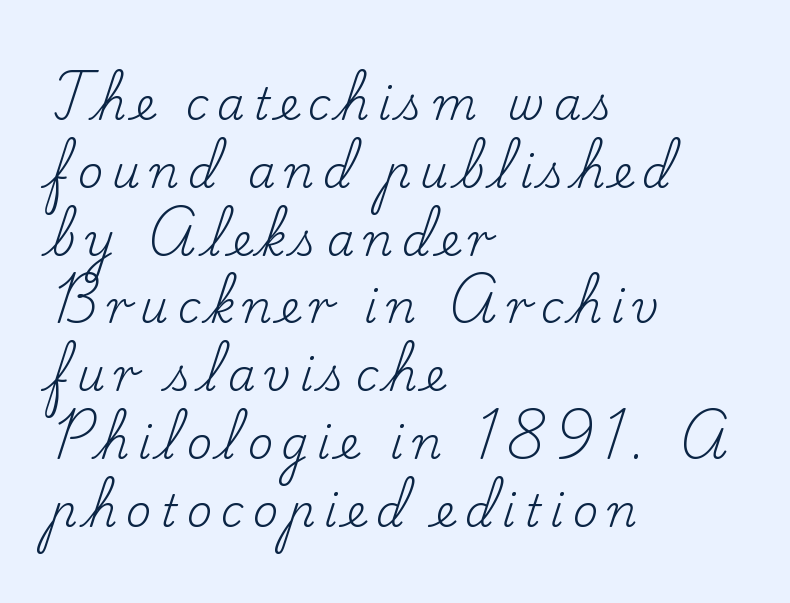
The image shows 44 px regular-weight serif type; set left-aligned, normal line spacing (1.54x), unusually wide letter spacing (+0.2 em), not underlined; low stroke contrast and a small x-height.
